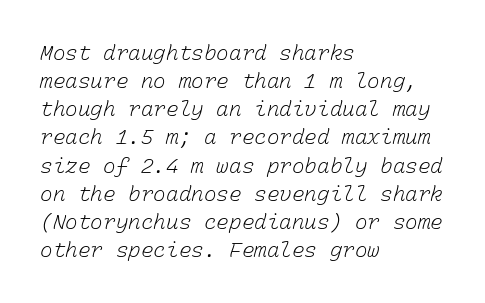
Default kerning and tracking; the words read as compact shapes. A normal amount of white space separates one row of letters from the next. Does the copy run flush right? No — it runs flush left. Plain, unruled lines of type.
